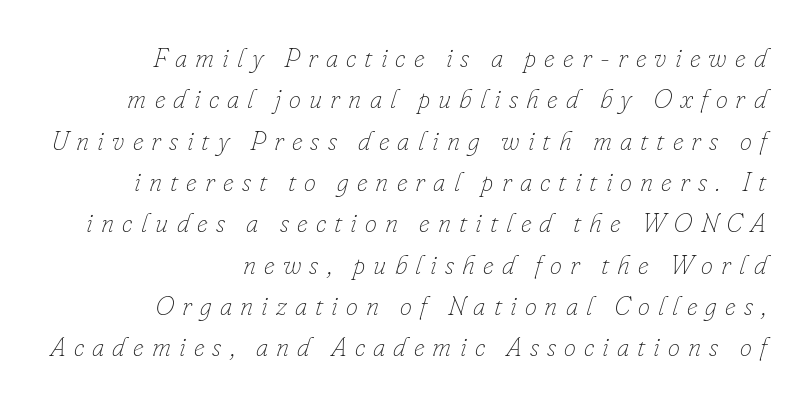
Line endings align vertically; line beginnings do not. Is there much room between lines? A standard amount, neither cramped nor airy. In terms of letterspacing, this is a distinctly airy, spread setting. The letterforms sit at book weight or below. Notice how the stems are inclined rather than vertical — that's the hallmark of italics.
